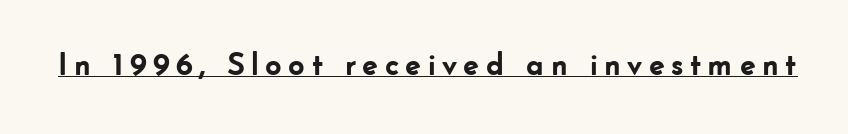
Q: Is the text bold? A: Yes.
Q: Is the text italic (slanted)? A: No, it is upright.
Q: Is the typeface a serif or a sans-serif typeface? A: Sans-serif.
Q: Is the text underlined? A: Yes.
Q: Width (condensed, normal, or wide)? A: Normal.
Q: Stroke contrast? A: Low.
Q: x-height? A: Small.
Q: Monospaced? A: No.
